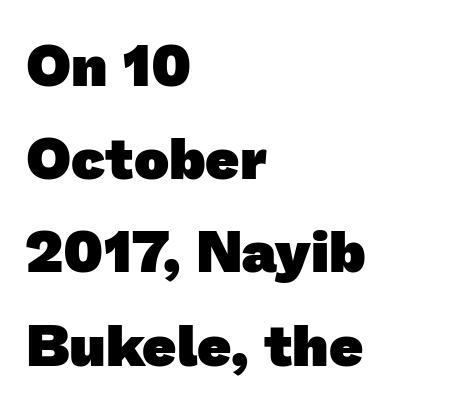
{"serif": "no", "bold": "yes", "weight": "heavy", "width": "normal", "stroke_contrast": "low", "x_height": "medium", "monospaced": "no", "underline": "no", "align": "left", "line_spacing": "normal", "line_spacing_ratio": 1.58, "letter_spacing": "normal", "letter_spacing_em": 0.0, "glyph_px": 59}
